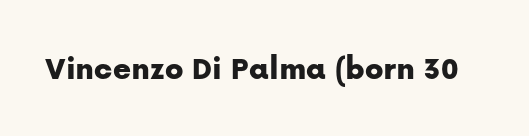
Look at the bottom of the vertical strokes: they stop flat, with no serifs. Just letters on the line, the space beneath them empty. A typesetter would call this proportional, since set widths differ per character. The lettering holds an erect, upright posture throughout. The horizontal fit of the characters is conventional and even.
